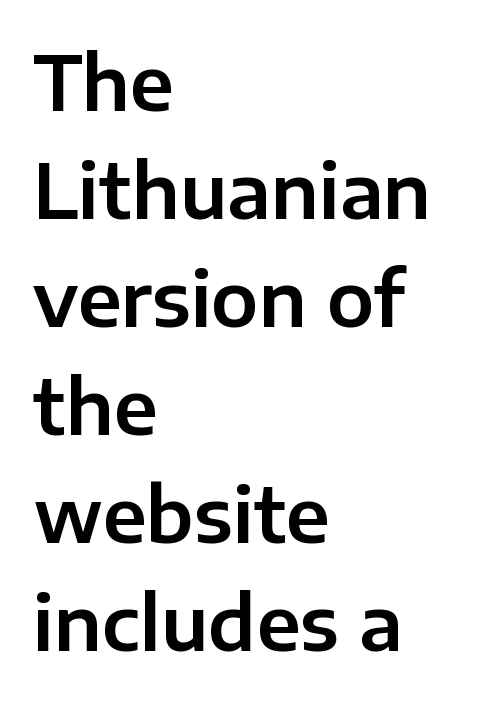
No feet cap the strokes, marking this as sans-serif type. The typography opts for an upright posture over an oblique one. The passage shown has conventional tracking throughout. One glance says typical: line gaps are just what's usual.
